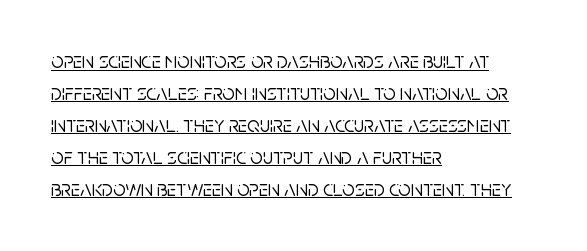
The image shows 22 px text type, upright; set left-aligned, normal line spacing (1.45x), normal letter spacing, underlined.
